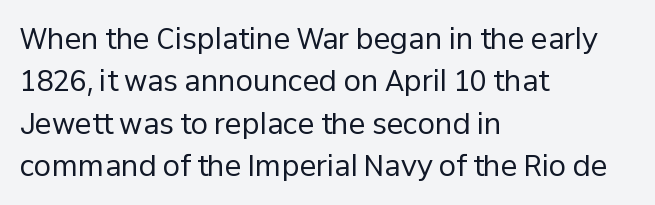
Q: Is the text bold? A: No.
Q: Is the text italic (slanted)? A: No, it is upright.
Q: Is the typeface a serif or a sans-serif typeface? A: Sans-serif.
Q: Is the text underlined? A: No.
Q: How is the paragraph aligned? A: Left-aligned.
Q: Is the spacing between letters normal or unusually wide? A: Normal.
Q: Is the spacing between lines tight, normal or loose? A: Normal.
Q: Width (condensed, normal, or wide)? A: Normal.
Q: Stroke contrast? A: Low.
Q: x-height? A: Medium.
Q: Monospaced? A: No.
